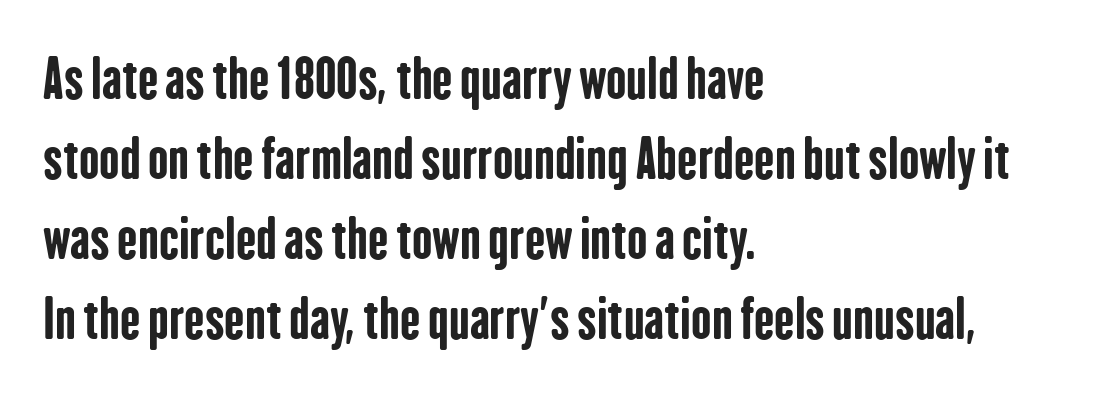
Q: Is the text bold? A: Yes.
Q: Is the text italic (slanted)? A: No, it is upright.
Q: Is the typeface a serif or a sans-serif typeface? A: Sans-serif.
Q: Is the text underlined? A: No.
Q: How is the paragraph aligned? A: Left-aligned.
Q: Is the spacing between letters normal or unusually wide? A: Normal.
Q: Is the spacing between lines tight, normal or loose? A: Normal.
Q: Width (condensed, normal, or wide)? A: Condensed.
Q: Stroke contrast? A: Low.
Q: x-height? A: Medium.
Q: Monospaced? A: No.
